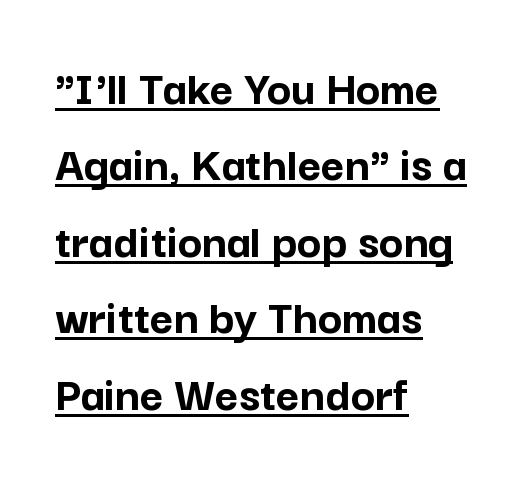
Varying glyph widths throughout — classic text-font behaviour. Layout note: lines flush left. The lines sit at an ordinary, default distance from one another. If you drew a line through each stem, it would be perfectly vertical.
